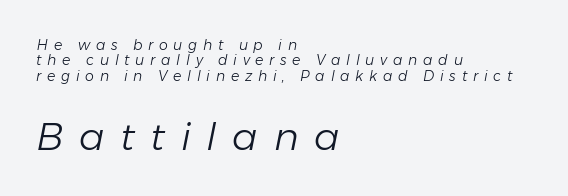
The image shows 38 px light type, italic (leaning right); set left-aligned, tight line spacing (1.1x), unusually wide letter spacing (+0.41 em), not underlined; the second (bottom) block is 2.71x larger; low stroke contrast and a medium x-height.
